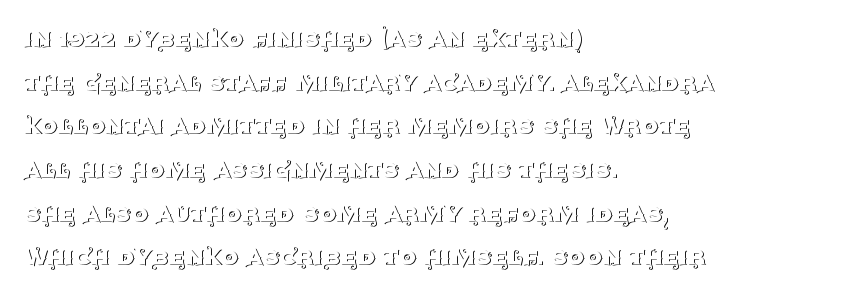
The compositor pushed each line to the left boundary. Varying glyph widths throughout — classic text-font behaviour. Italic? Not at all — the glyphs are vertical. Descenders hang freely into open space. Summary of vertical rhythm: regular, with standard interline spacing.
